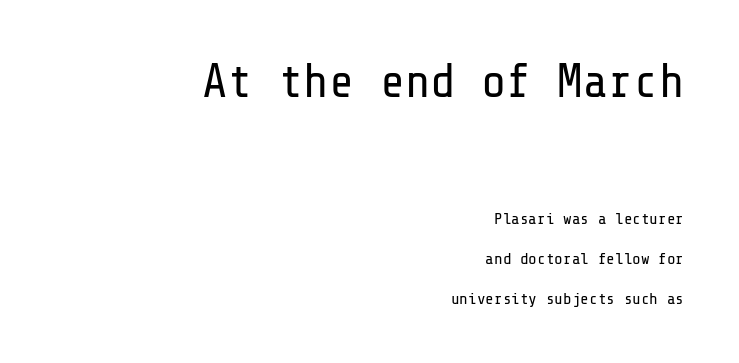
{"serif": "no", "italic": "no", "bold": "no", "weight": "regular", "width": "normal", "stroke_contrast": "low", "x_height": "medium", "underline": "no", "align": "right", "line_spacing": "loose", "line_spacing_ratio": 2.48, "letter_spacing": "normal", "letter_spacing_em": 0.0, "larger_block": "first", "size_ratio": 2.94, "glyph_px": 47}
